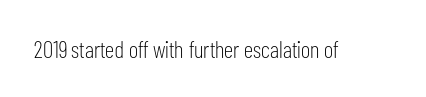
{"italic": "no", "bold": "no", "underline": "no", "letter_spacing": "normal", "letter_spacing_em": 0.0, "glyph_px": 24}
